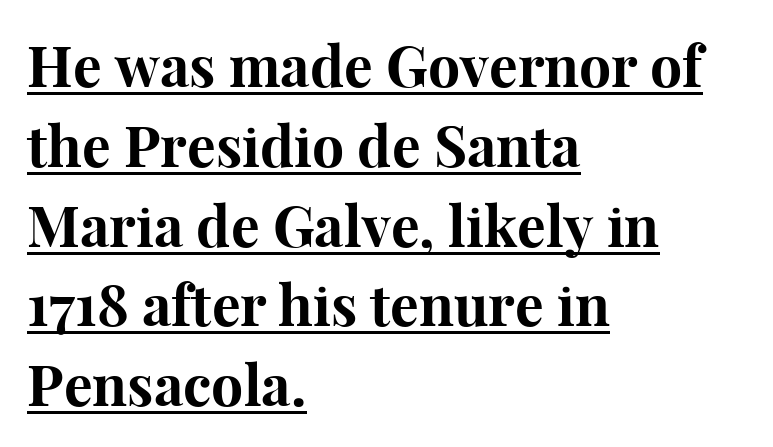
Do the letters lean? They stand straight. Its strokes are broad and dark, the hallmark of bold type. No extra tracking has been applied to these lines. This sample uses a serif face. This sample carries an underscore along the baseline area. Students, observe: this is what conventionally led text looks like.
